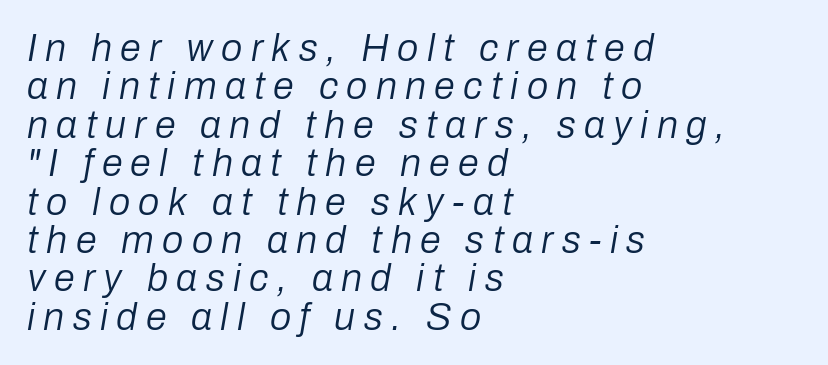
The image shows 38 px regular-weight type, italic (leaning right); set left-aligned, tight line spacing (1.01x), unusually wide letter spacing (+0.22 em), not underlined; low stroke contrast and a medium x-height.
